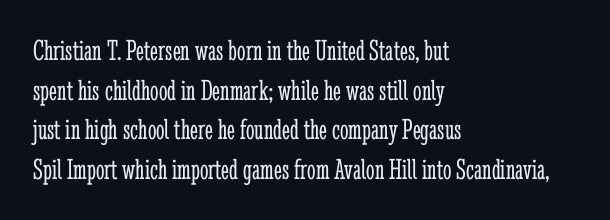
This rendering features lettering with no underline. This is the regular roman posture of the typeface. Tracking value appears to be zero — textbook default spacing. The typesetting does not lean heavy: it is not bold.
